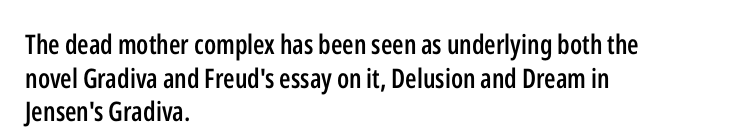
{"italic": "no", "bold": "semi", "underline": "no", "align": "left", "line_spacing": "normal", "line_spacing_ratio": 1.25, "letter_spacing": "normal", "letter_spacing_em": 0.0, "glyph_px": 27}
